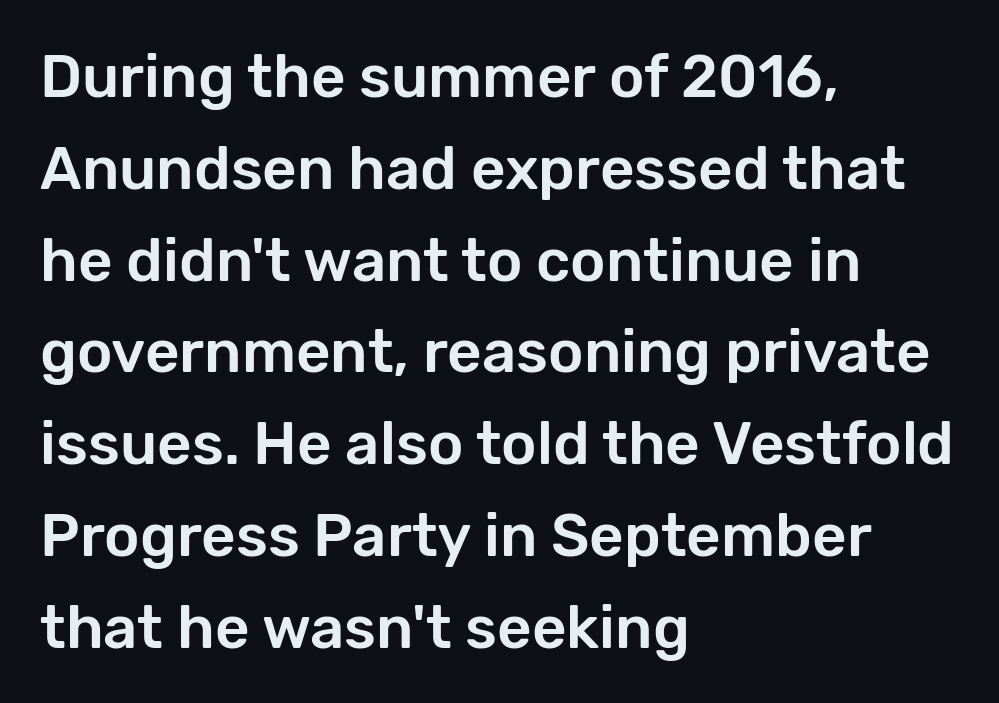
Each word holds together tightly as a unit, with standard inter-letter gaps. The block of text has a typical density, with ordinary space between rows. Characters remain perfectly vertical along every line. Font category for this specimen: sans-serif.
